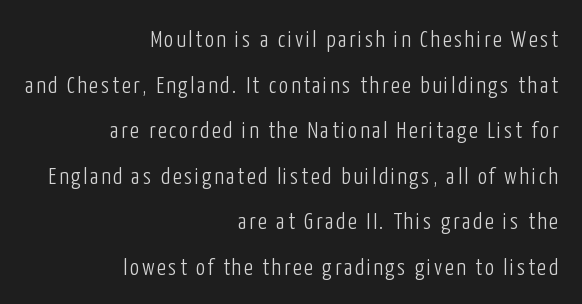
One glance says open: line gaps are wider than usual. Check under the words: just untouched page. A roman cut, with each character standing at attention. The strokes carry an ordinary text weight at most.
